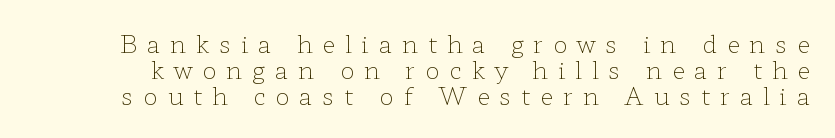
{"italic": "no", "bold": "no", "underline": "no", "line_spacing": "tight", "line_spacing_ratio": 1.09, "letter_spacing": "wide", "letter_spacing_em": 0.41, "glyph_px": 24}
